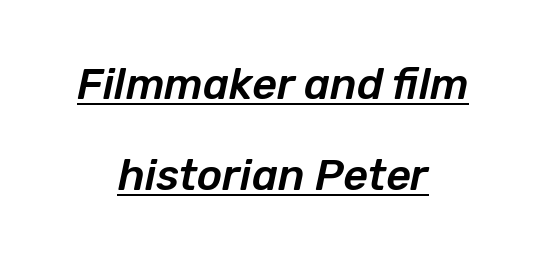
Q: Is the text italic (slanted)? A: Yes, it leans right by about 12 degrees.
Q: Is the text underlined? A: Yes.
Q: How is the paragraph aligned? A: Centered.
Q: Is the spacing between letters normal or unusually wide? A: Normal.
Q: Is the spacing between lines tight, normal or loose? A: Loose.
Q: Width (condensed, normal, or wide)? A: Normal.
Q: Stroke contrast? A: Low.
Q: x-height? A: Medium.
Q: Monospaced? A: No.
